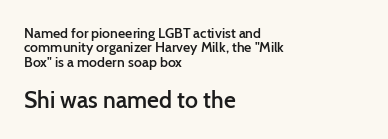
{"italic": "no", "bold": "semi", "underline": "no", "align": "left", "line_spacing": "tight", "line_spacing_ratio": 1.02, "letter_spacing": "normal", "letter_spacing_em": 0.0, "larger_block": "second", "size_ratio": 1.64, "glyph_px": 23}
